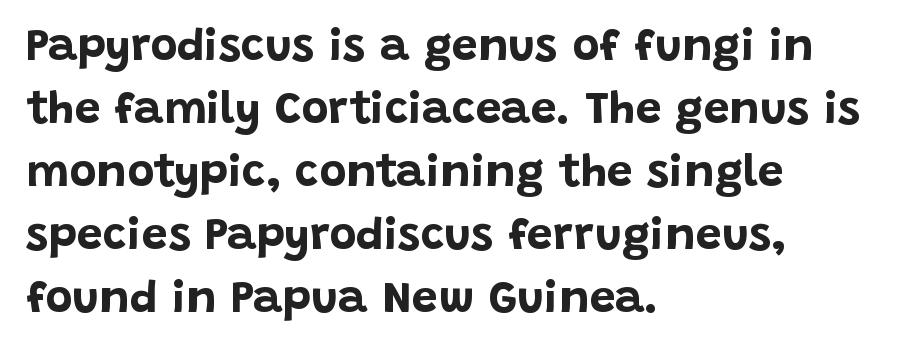
{"serif": "no", "italic": "no", "bold": "yes", "weight": "bold", "width": "normal", "stroke_contrast": "low", "x_height": "large", "monospaced": "no", "underline": "no", "align": "left", "line_spacing": "normal", "line_spacing_ratio": 1.37, "letter_spacing": "normal", "letter_spacing_em": 0.0, "glyph_px": 46}
